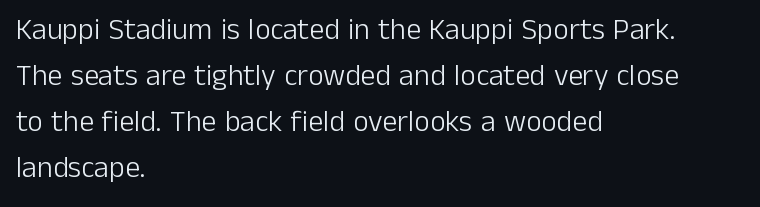
{"serif": "no", "italic": "no", "bold": "no", "weight": "light", "width": "normal", "stroke_contrast": "low", "x_height": "medium", "monospaced": "no", "underline": "no", "align": "left", "line_spacing": "normal", "line_spacing_ratio": 1.53, "letter_spacing": "normal", "letter_spacing_em": 0.0, "glyph_px": 30}
